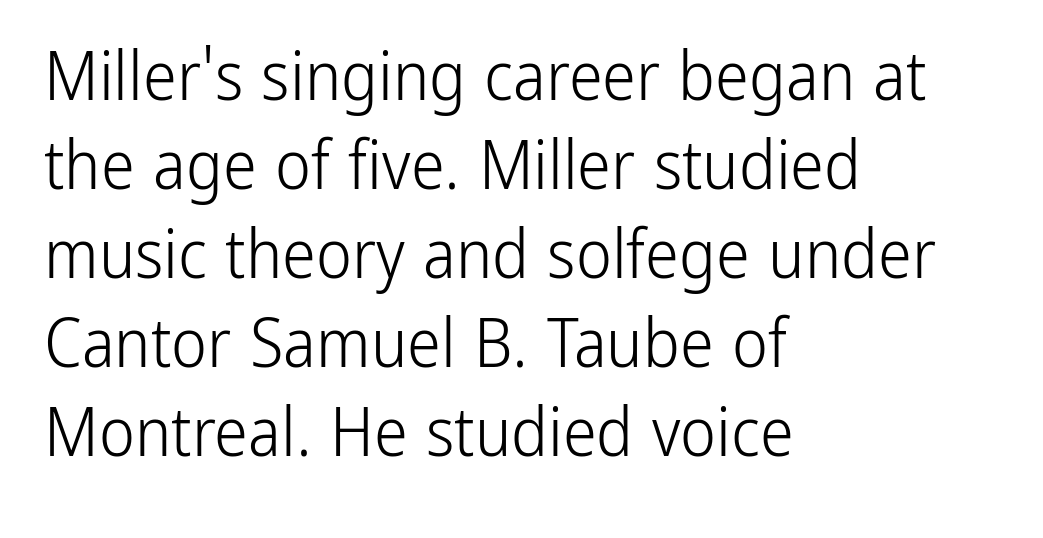
Do the letters lean? They stand straight. Left-aligned paragraph, ragged on the right. Clear beneath every line of the passage. Each new line begins a customary step beneath the previous one.
